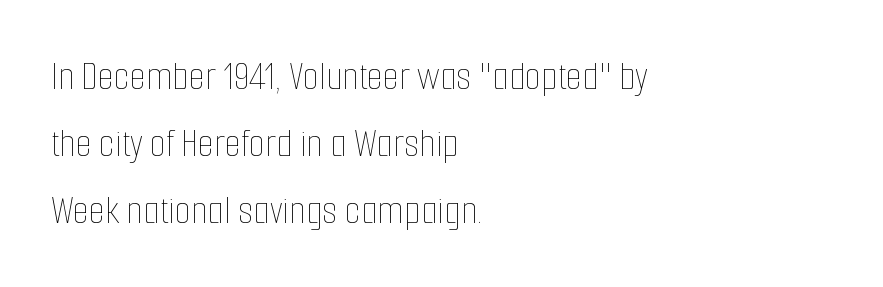
Tracking value appears to be zero — textbook default spacing. Weight: regular or lighter. The rendering anchors every line to the left-hand side. Any mark beneath the type? The region is blank.
